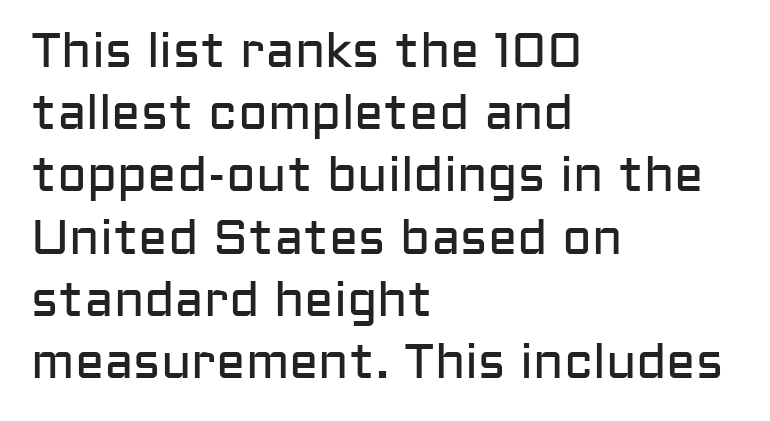
The image shows 49 px regular-weight sans-serif type, upright; set left-aligned, normal line spacing (1.27x), normal letter spacing, not underlined; low stroke contrast and a medium x-height.
